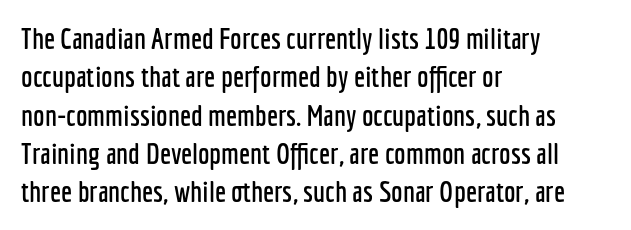
Teacher's note: observe the even left margin — that is flush-left alignment. Characters remain perfectly vertical along every line. The face used here is rendered with its standard letterfit. The gap between lines stays unmarked. The characters display no serif detailing; their extremities are plain. Note the varied advance widths — an 'i' is clearly narrower than an 'm'.
